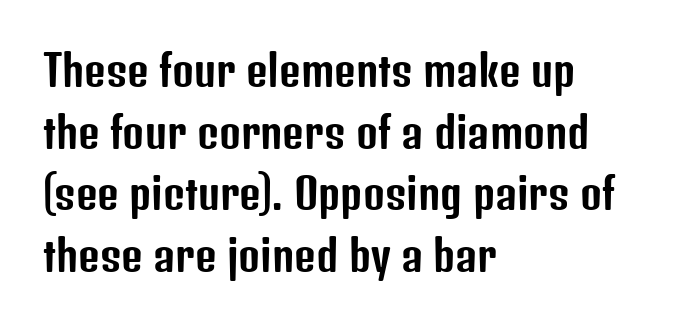
Q: Is the text italic (slanted)? A: No, it is upright.
Q: Is the typeface a serif or a sans-serif typeface? A: Sans-serif.
Q: Is the text underlined? A: No.
Q: How is the paragraph aligned? A: Left-aligned.
Q: Is the spacing between letters normal or unusually wide? A: Normal.
Q: Is the spacing between lines tight, normal or loose? A: Normal.
Q: Width (condensed, normal, or wide)? A: Condensed.
Q: Stroke contrast? A: Low.
Q: x-height? A: Medium.
Q: Monospaced? A: No.
